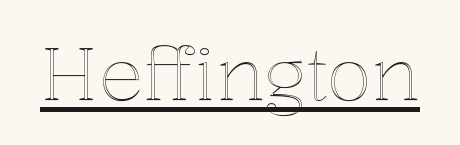
Q: Is the text italic (slanted)? A: No, it is upright.
Q: Is the text underlined? A: Yes.
Q: Is the spacing between letters normal or unusually wide? A: Normal.
Q: Width (condensed, normal, or wide)? A: Normal.
Q: x-height? A: Medium.
Q: Monospaced? A: No.
